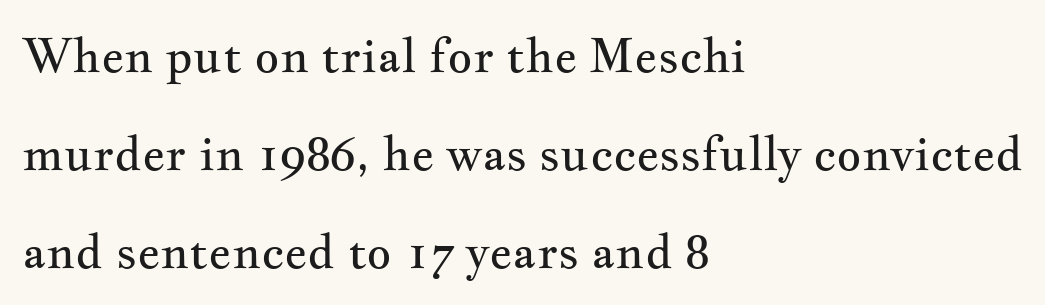
The image shows 48 px regular-weight, wide serif type, upright; set left-aligned, loose line spacing (2.04x), normal letter spacing, not underlined; medium stroke contrast and a small x-height.
